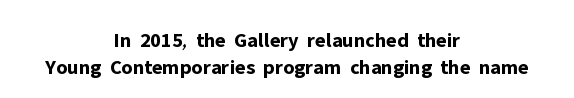
The font's upright variant was chosen for this text. Horizontal alignment here is central, giving a formal, balanced look. Check under the words: just untouched page. The face used here has the dense, thick strokes of a bold. Nothing unusual about the tracking: characters are spaced as the font intends.
